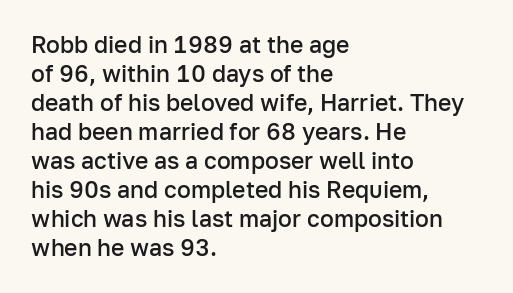
Q: Is the text bold? A: Semi-bold.
Q: Is the text italic (slanted)? A: No, it is upright.
Q: Is the text underlined? A: No.
Q: How is the paragraph aligned? A: Left-aligned.
Q: Is the spacing between letters normal or unusually wide? A: Normal.
Q: Is the spacing between lines tight, normal or loose? A: Normal.
